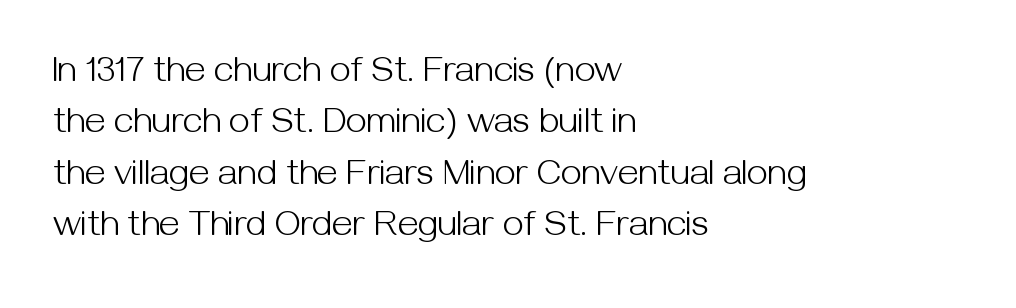
When letters stand straight like this, we call the style roman or upright. Stroke thickness stays within the range of a standard reading face or lighter. The leading is moderate, giving the passage an even texture. Short note: letters normally spaced.
